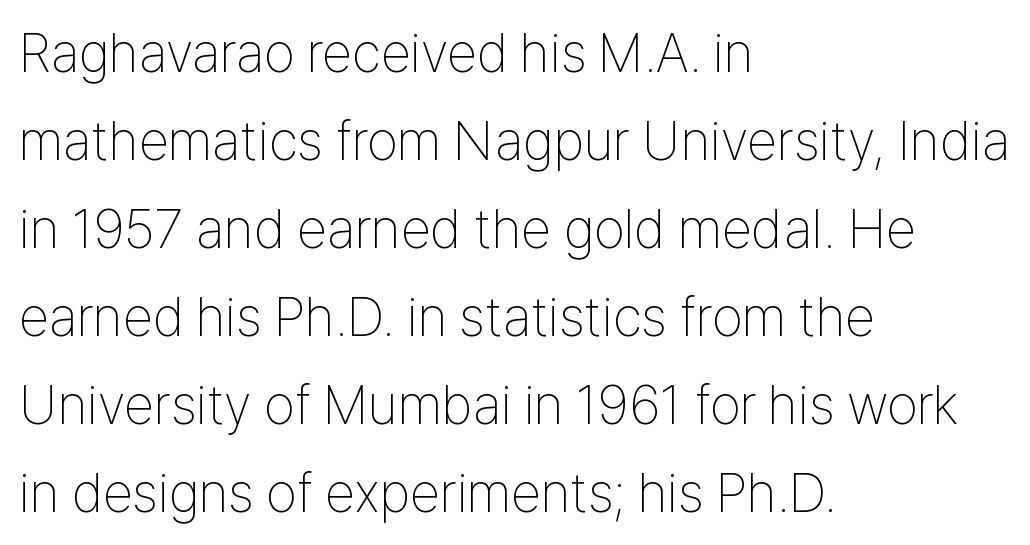
{"serif": "no", "italic": "no", "bold": "no", "weight": "thin", "width": "condensed", "stroke_contrast": "low", "x_height": "medium", "monospaced": "no", "underline": "no", "align": "left", "line_spacing": "normal", "line_spacing_ratio": 1.6, "letter_spacing": "normal", "letter_spacing_em": 0.0, "glyph_px": 55}
